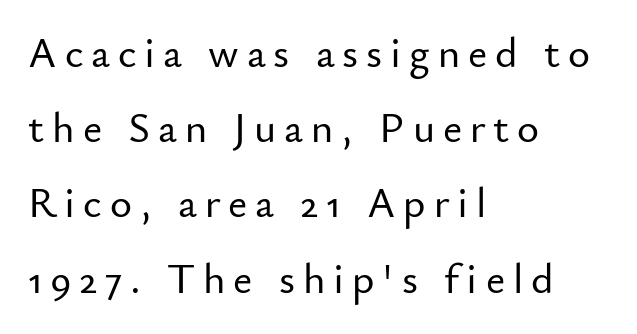
The image shows 42 px sans-serif type, upright; set left-aligned, line spacing 1.79x, not underlined; low stroke contrast and a small x-height.
